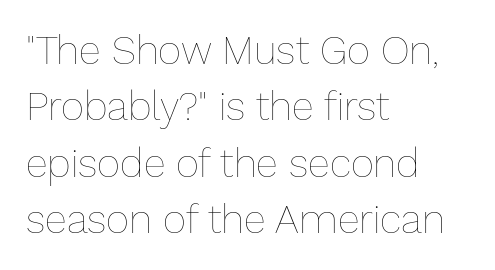
{"italic": "no", "bold": "no", "weight": "thin", "width": "normal", "stroke_contrast": "low", "x_height": "medium", "monospaced": "no", "underline": "no", "align": "left", "line_spacing": "normal", "line_spacing_ratio": 1.41, "letter_spacing": "normal", "letter_spacing_em": 0.0, "glyph_px": 40}
